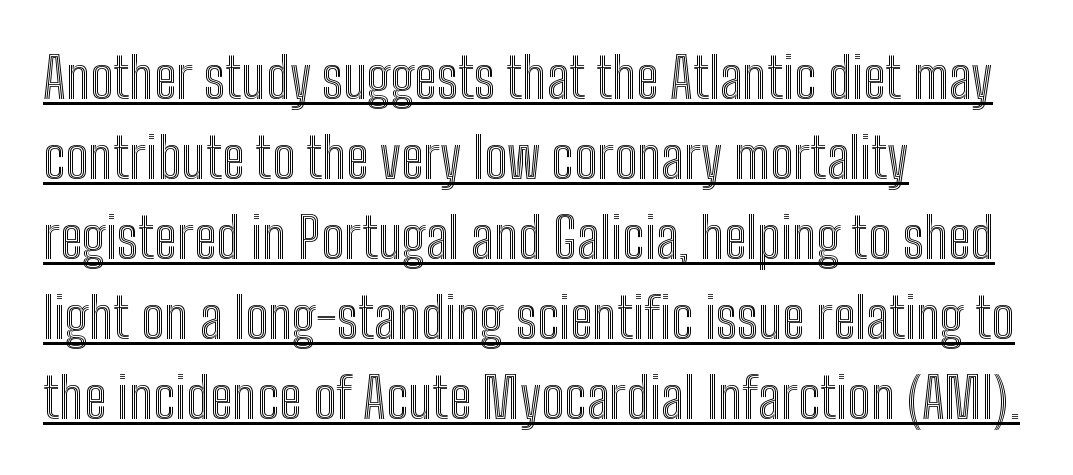
The image shows 56 px condensed type, upright; set left-aligned, normal line spacing (1.43x), normal letter spacing, underlined; a medium x-height.
